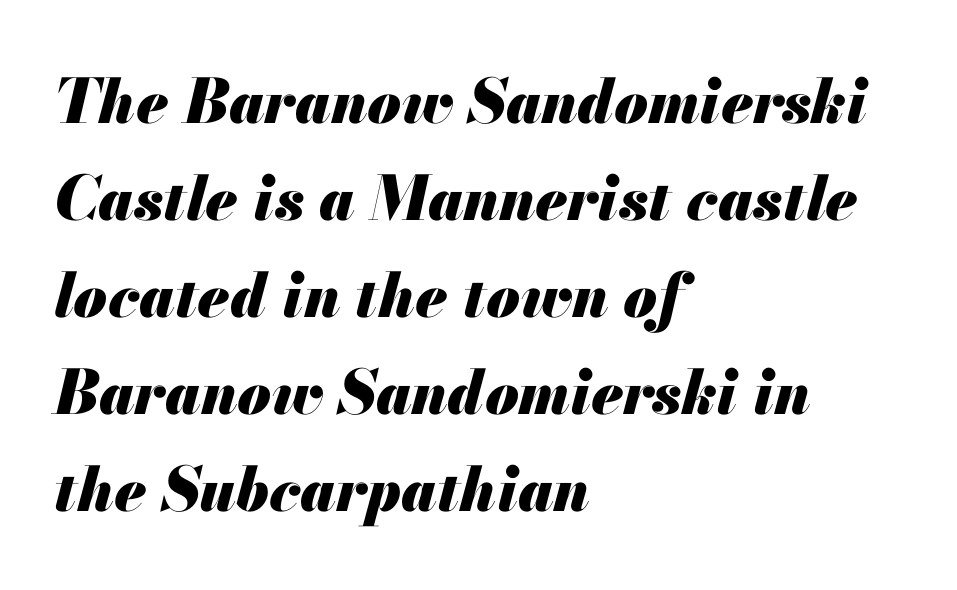
{"italic": "yes", "lean": "right", "slant_degrees": 13, "bold": "yes", "weight": "heavy", "width": "normal", "stroke_contrast": "medium", "x_height": "small", "monospaced": "no", "underline": "no", "align": "left", "line_spacing": "normal", "line_spacing_ratio": 1.59, "letter_spacing": "normal", "letter_spacing_em": 0.0, "glyph_px": 61}
